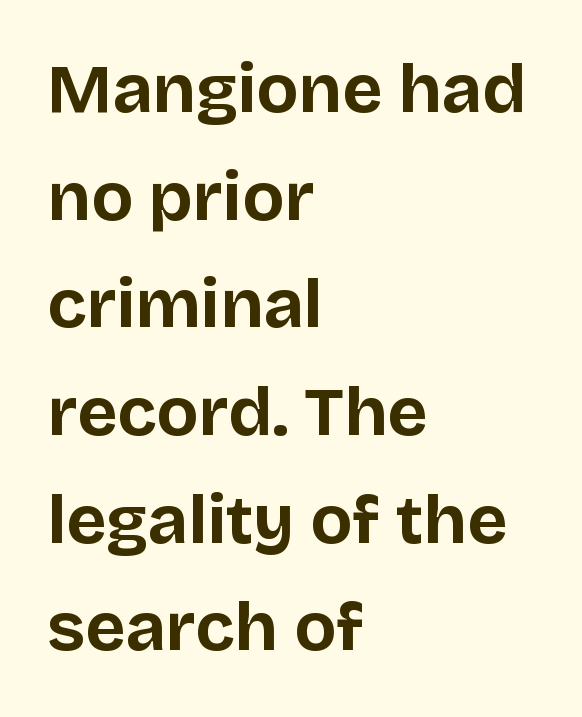
The image shows 69 px bold sans-serif type, upright; set left-aligned, normal line spacing (1.56x), normal letter spacing, not underlined; low stroke contrast and a large x-height.
